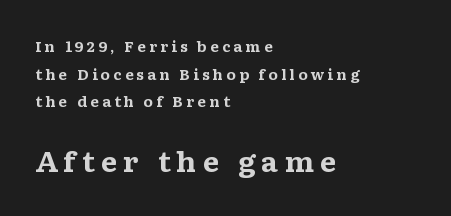
{"italic": "no", "bold": "yes", "underline": "no", "align": "left", "line_spacing": "loose", "line_spacing_ratio": 1.98, "letter_spacing": "wide", "letter_spacing_em": 0.22, "larger_block": "second", "size_ratio": 1.93, "glyph_px": 27}
